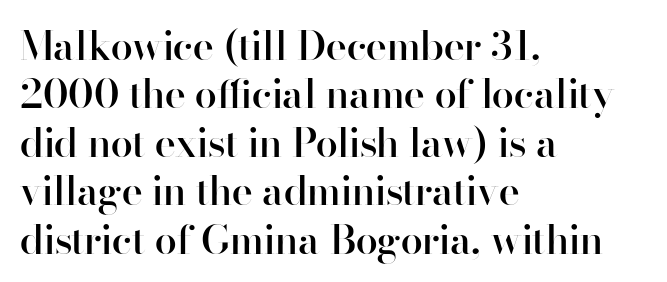
{"serif": "no", "italic": "no", "bold": "semi", "weight": "semibold", "width": "normal", "stroke_contrast": "high", "x_height": "small", "monospaced": "no", "underline": "no", "align": "left", "line_spacing_ratio": 1.21, "letter_spacing": "normal", "letter_spacing_em": 0.0, "glyph_px": 40}
